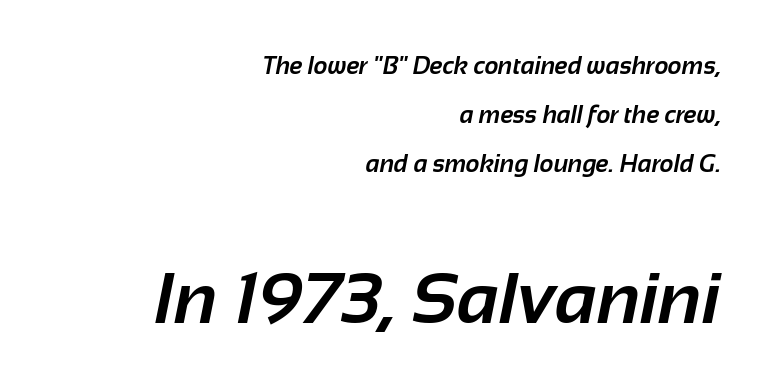
The image shows 72 px bold sans-serif type; set right-aligned, loose line spacing (2.05x), normal letter spacing, not underlined; the second (bottom) block is 3.0x larger; low stroke contrast and a medium x-height.
